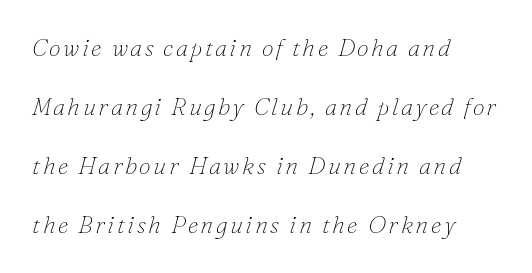
Q: Is the text bold? A: No.
Q: Is the text italic (slanted)? A: Yes, it leans right by about 16 degrees.
Q: Is the text underlined? A: No.
Q: How is the paragraph aligned? A: Left-aligned.
Q: Is the spacing between lines tight, normal or loose? A: Loose.
